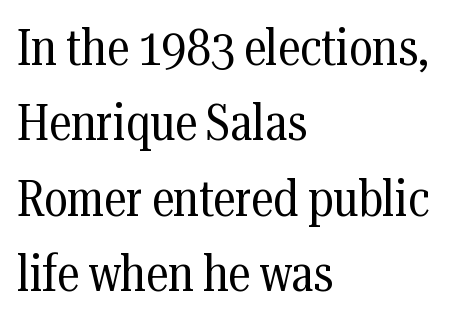
The image shows 51 px regular-weight, condensed serif type, upright; set left-aligned, normal line spacing (1.48x), normal letter spacing, not underlined; medium stroke contrast and a medium x-height.
